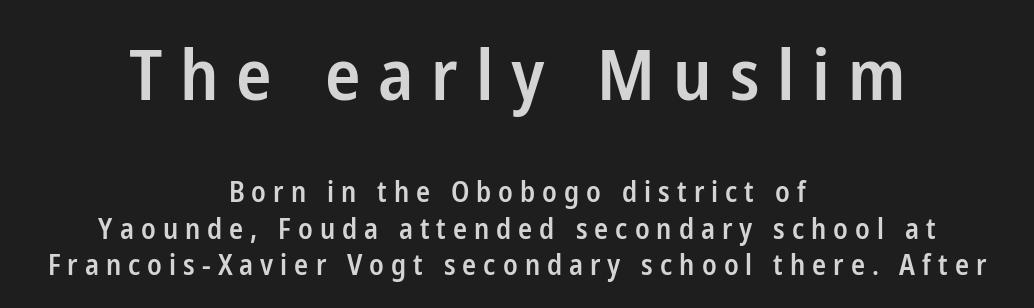
Q: Is the text bold? A: Semi-bold.
Q: Is the text italic (slanted)? A: No, it is upright.
Q: Is the typeface a serif or a sans-serif typeface? A: Sans-serif.
Q: Is the text underlined? A: No.
Q: How is the paragraph aligned? A: Centered.
Q: Is the spacing between letters normal or unusually wide? A: Unusually wide.
Q: Is the spacing between lines tight, normal or loose? A: Normal.
Q: Which block of text is set in a larger size, the first (top) or the second (bottom)? A: The first (top) one.
Q: Width (condensed, normal, or wide)? A: Condensed.
Q: Stroke contrast? A: Low.
Q: x-height? A: Medium.
Q: Monospaced? A: No.
